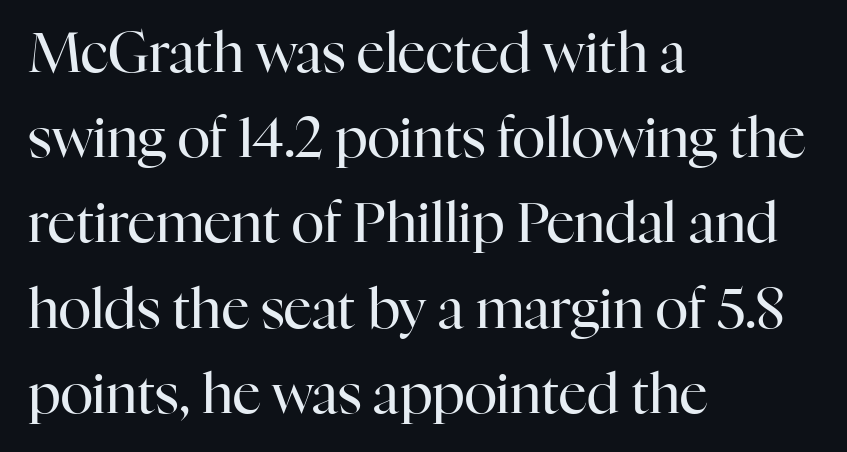
The image shows 55 px regular-weight serif type, upright; set left-aligned, normal line spacing (1.55x), normal letter spacing, not underlined; high stroke contrast and a medium x-height.
